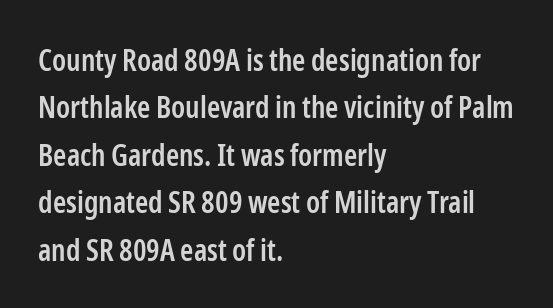
{"serif": "no", "italic": "no", "bold": "semi", "weight": "semibold", "width": "condensed", "stroke_contrast": "low", "x_height": "medium", "monospaced": "no", "underline": "no", "align": "left", "line_spacing": "normal", "line_spacing_ratio": 1.58, "letter_spacing": "normal", "letter_spacing_em": 0.0, "glyph_px": 30}
